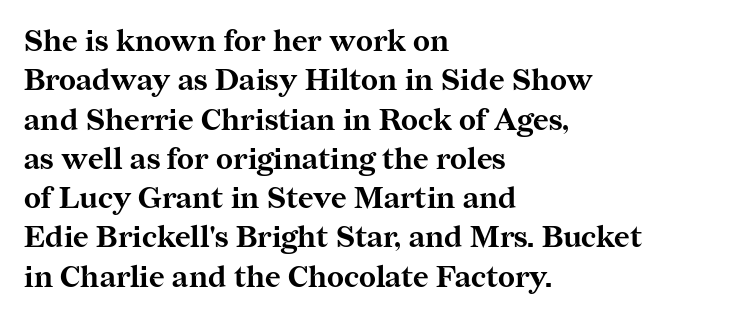
Q: Is the text bold? A: Yes.
Q: Is the text italic (slanted)? A: No, it is upright.
Q: Is the typeface a serif or a sans-serif typeface? A: Serif.
Q: Is the text underlined? A: No.
Q: How is the paragraph aligned? A: Left-aligned.
Q: Is the spacing between letters normal or unusually wide? A: Normal.
Q: Is the spacing between lines tight, normal or loose? A: Normal.
Q: Width (condensed, normal, or wide)? A: Normal.
Q: Stroke contrast? A: Medium.
Q: x-height? A: Medium.
Q: Monospaced? A: No.
